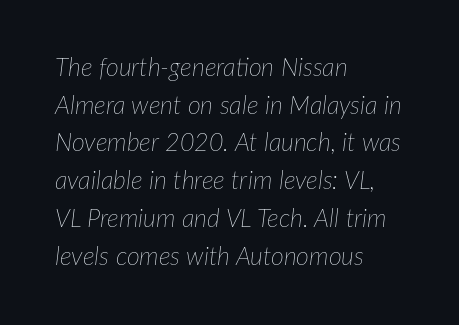
The image shows 25 px text type, italic (leaning right); set left-aligned, normal line spacing (1.51x), normal letter spacing, not underlined.
